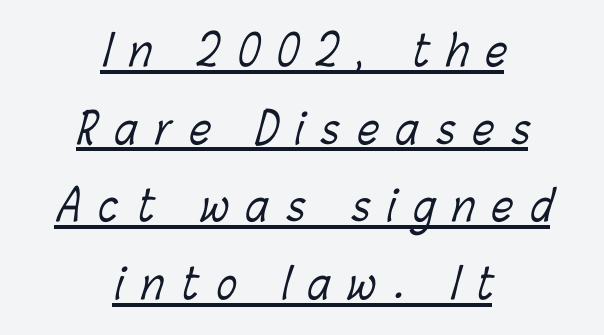
Q: Is the text bold? A: No.
Q: Is the text underlined? A: Yes.
Q: How is the paragraph aligned? A: Centered.
Q: Is the spacing between letters normal or unusually wide? A: Unusually wide.
Q: Width (condensed, normal, or wide)? A: Condensed.
Q: Stroke contrast? A: Low.
Q: x-height? A: Medium.
Q: Monospaced? A: No.
